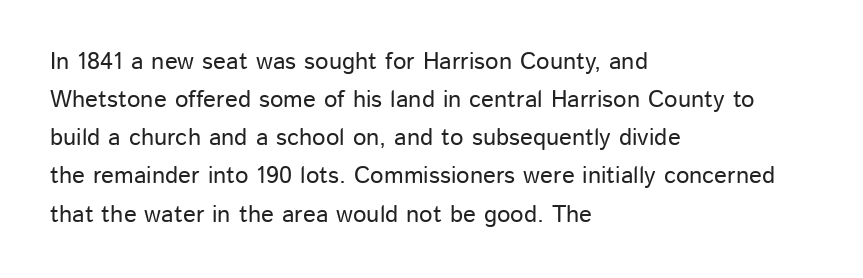
Q: Is the text italic (slanted)? A: No, it is upright.
Q: Is the text underlined? A: No.
Q: How is the paragraph aligned? A: Left-aligned.
Q: Is the spacing between letters normal or unusually wide? A: Normal.
Q: Is the spacing between lines tight, normal or loose? A: Normal.
